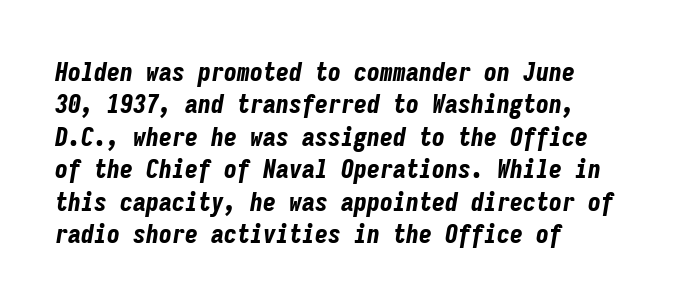
{"italic": "yes", "lean": "right", "slant_degrees": 9, "bold": "yes", "underline": "no", "line_spacing": "normal", "line_spacing_ratio": 1.25, "letter_spacing": "normal", "letter_spacing_em": 0.0, "glyph_px": 26}
